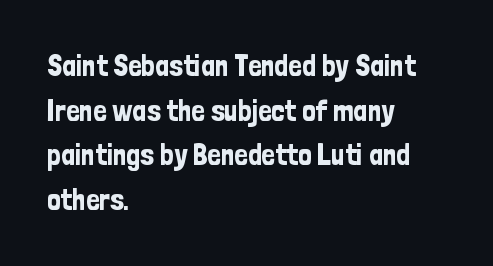
{"serif": "no", "italic": "no", "width": "condensed", "stroke_contrast": "low", "x_height": "medium", "monospaced": "no", "underline": "no", "align": "left", "line_spacing": "normal", "line_spacing_ratio": 1.49, "letter_spacing": "normal", "letter_spacing_em": 0.0, "glyph_px": 30}
